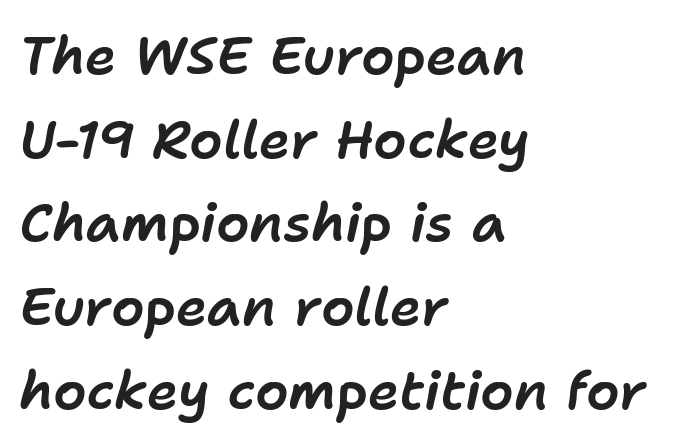
Q: Is the text italic (slanted)? A: Yes, it leans right by about 11 degrees.
Q: Is the text underlined? A: No.
Q: How is the paragraph aligned? A: Left-aligned.
Q: Is the spacing between letters normal or unusually wide? A: Normal.
Q: Is the spacing between lines tight, normal or loose? A: Normal.
Q: Width (condensed, normal, or wide)? A: Normal.
Q: Stroke contrast? A: Low.
Q: x-height? A: Medium.
Q: Monospaced? A: No.
